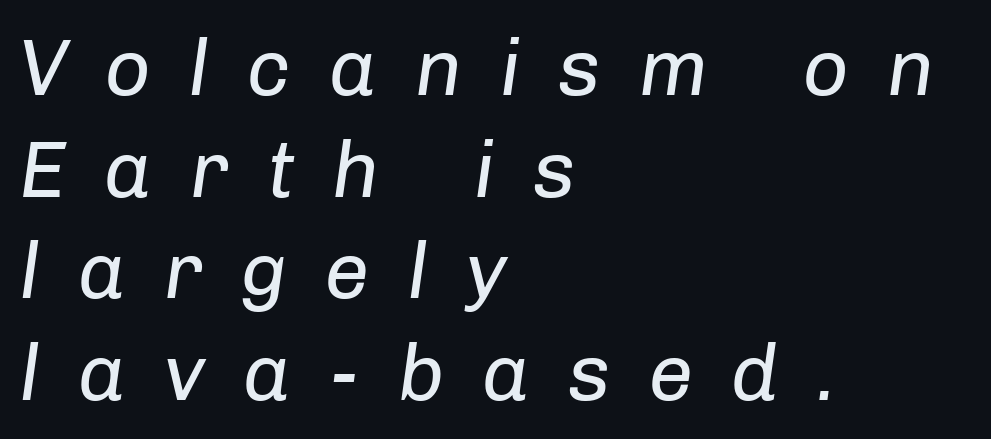
{"italic": "yes", "lean": "right", "slant_degrees": 8, "bold": "no", "weight": "regular", "width": "normal", "stroke_contrast": "low", "x_height": "medium", "monospaced": "no", "underline": "no", "align": "left", "line_spacing": "normal", "line_spacing_ratio": 1.27, "letter_spacing": "wide", "letter_spacing_em": 0.47, "glyph_px": 80}
